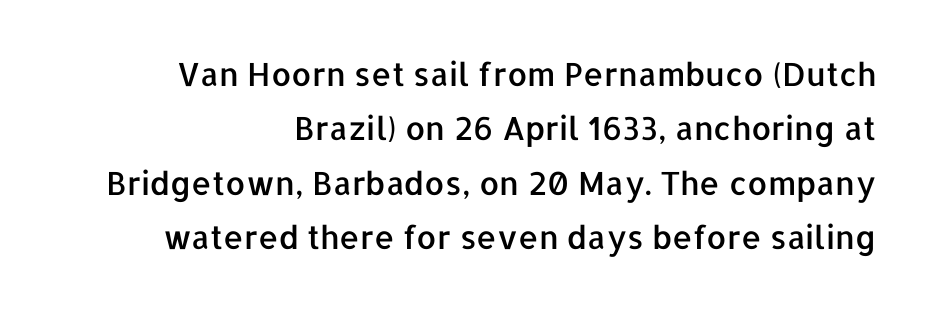
{"serif": "no", "italic": "no", "width": "normal", "stroke_contrast": "low", "x_height": "medium", "monospaced": "no", "underline": "no", "align": "right", "line_spacing": "normal", "line_spacing_ratio": 1.7, "letter_spacing": "normal", "letter_spacing_em": 0.0, "glyph_px": 32}
